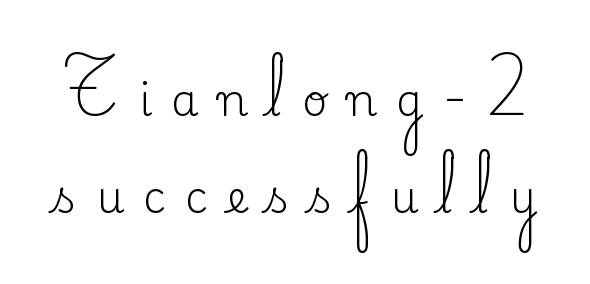
The image shows 44 px regular-weight serif type, upright; set loose line spacing (2.21x), unusually wide letter spacing (+0.43 em), not underlined; medium stroke contrast and a small x-height.
